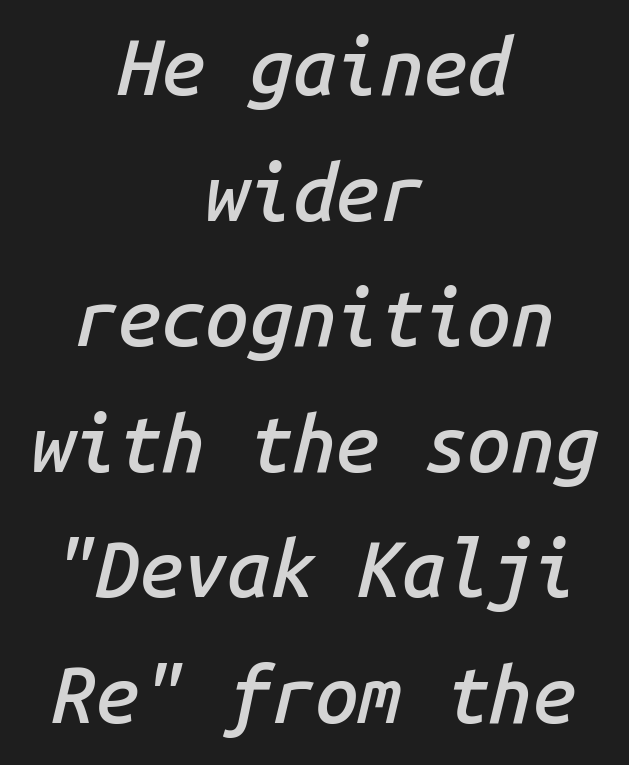
Its strokes are somewhat broadened, the hallmark of semibold type. Think of a typewriter: that constant character pitch is what you see here. Nothing unusual about the tracking: characters are spaced as the font intends. The vertical gap from one line to the next is medium. The whitespace from short lines is split evenly between both sides.
